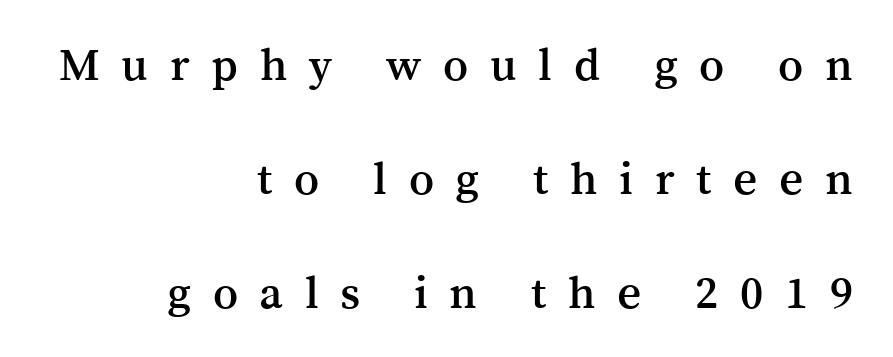
The image shows 47 px serif type, upright; set right-aligned, loose line spacing (2.43x), unusually wide letter spacing (+0.46 em), not underlined; medium stroke contrast and a medium x-height.
